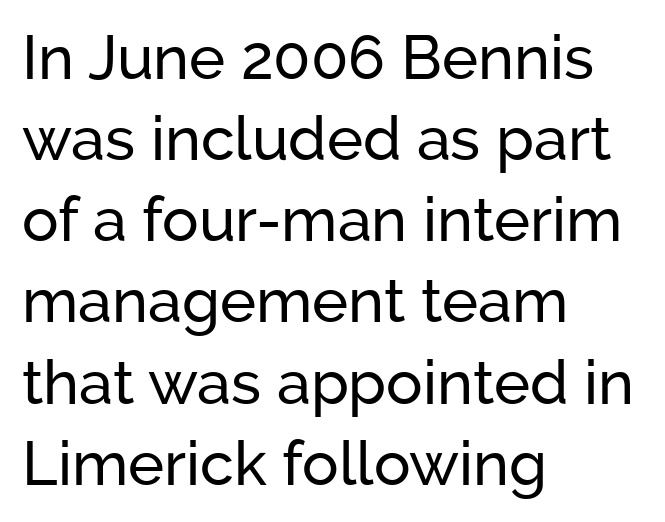
The image shows 61 px sans-serif type, upright; set left-aligned, normal line spacing (1.33x), normal letter spacing, not underlined; low stroke contrast and a medium x-height.
